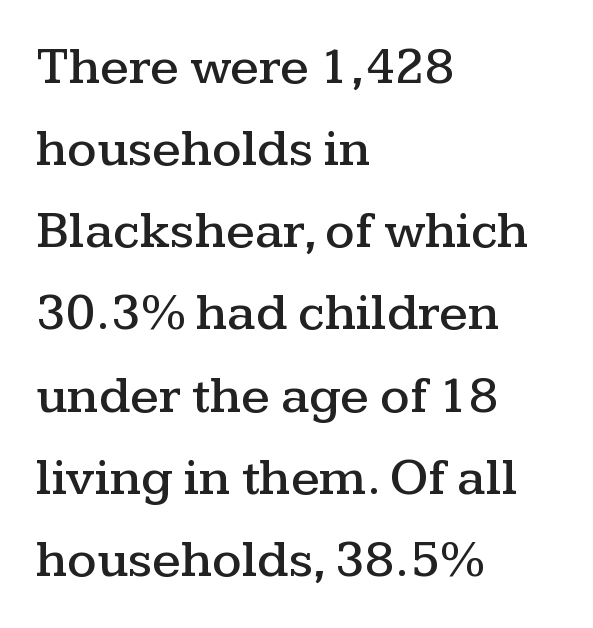
Q: Is the text italic (slanted)? A: No, it is upright.
Q: Is the typeface a serif or a sans-serif typeface? A: Serif.
Q: Is the text underlined? A: No.
Q: How is the paragraph aligned? A: Left-aligned.
Q: Is the spacing between letters normal or unusually wide? A: Normal.
Q: Is the spacing between lines tight, normal or loose? A: Normal.
Q: Width (condensed, normal, or wide)? A: Wide.
Q: Stroke contrast? A: Medium.
Q: x-height? A: Medium.
Q: Monospaced? A: No.
